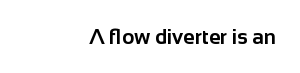
{"italic": "no", "bold": "yes", "underline": "no", "align": "right", "letter_spacing": "normal", "letter_spacing_em": 0.0, "glyph_px": 21}
